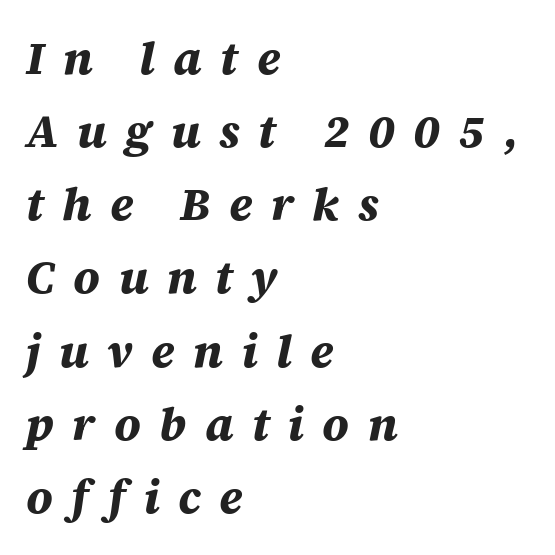
Observe the lean: these are italic letterforms. The vertical gap from one line to the next is medium. Here the designer chose a conventional face with non-uniform glyph widths. Typesetter's note: full bold, strokes at maximum text heaviness. You could only call the tracking loose — the letters float apart.
